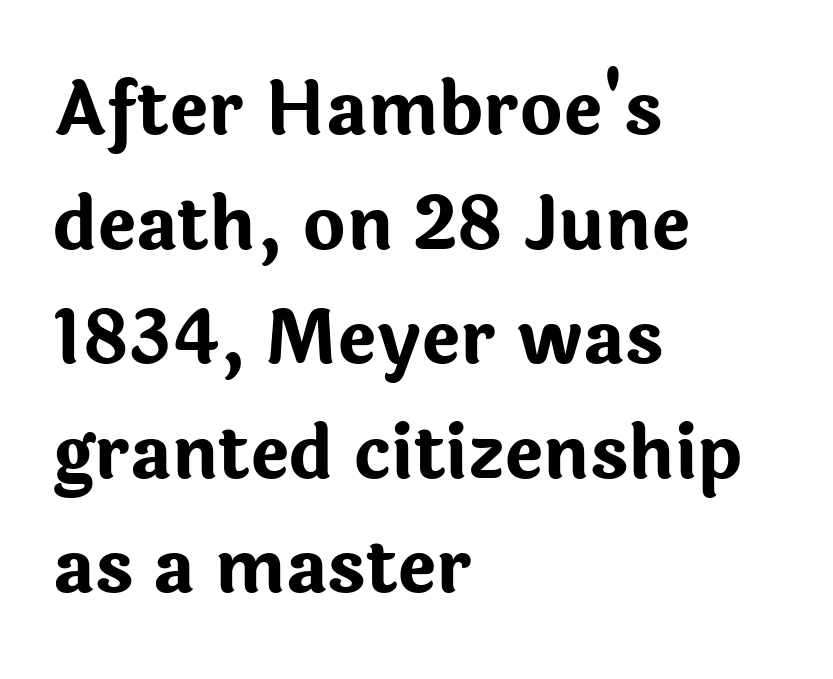
The characters look thick and weighty, a clear bold. In terms of letterspacing, this is plain default setting. You can tell it's not italic because the verticals are truly vertical. The space between consecutive lines is moderate.
